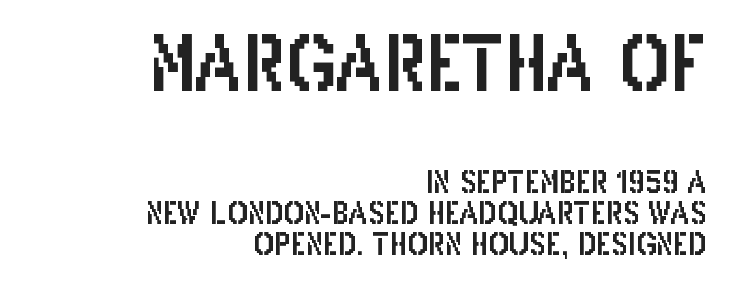
{"serif": "no", "italic": "no", "width": "condensed", "stroke_contrast": "low", "x_height": "large", "monospaced": "no", "underline": "no", "align": "right", "line_spacing": "tight", "line_spacing_ratio": 1.02, "letter_spacing": "normal", "letter_spacing_em": 0.0, "larger_block": "first", "size_ratio": 2.5, "glyph_px": 75}
